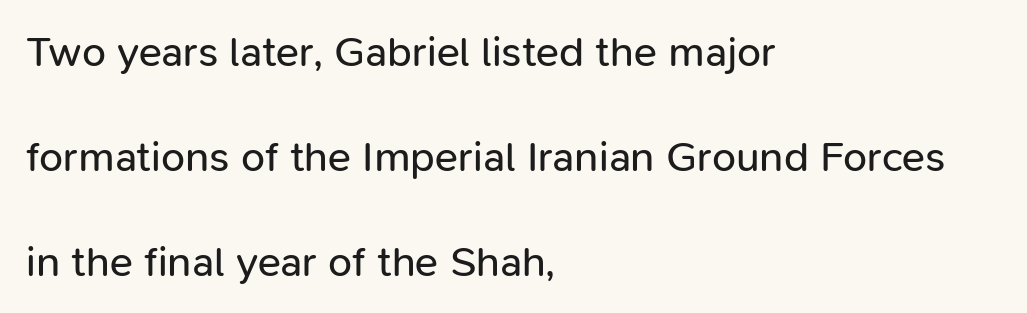
Q: Is the text bold? A: No.
Q: Is the text italic (slanted)? A: No, it is upright.
Q: Is the typeface a serif or a sans-serif typeface? A: Sans-serif.
Q: Is the text underlined? A: No.
Q: How is the paragraph aligned? A: Left-aligned.
Q: Is the spacing between letters normal or unusually wide? A: Normal.
Q: Is the spacing between lines tight, normal or loose? A: Loose.
Q: Width (condensed, normal, or wide)? A: Normal.
Q: Stroke contrast? A: Low.
Q: x-height? A: Medium.
Q: Monospaced? A: No.
